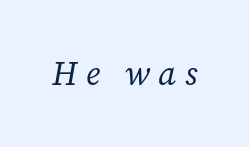
A typesetter would mark this as italic. In terms of letterspacing, this is a distinctly airy, spread setting. The type family on display is of the serif kind. The letters advance in unequal steps, a hallmark of proportional type. The foot of each line stays bare and open.
